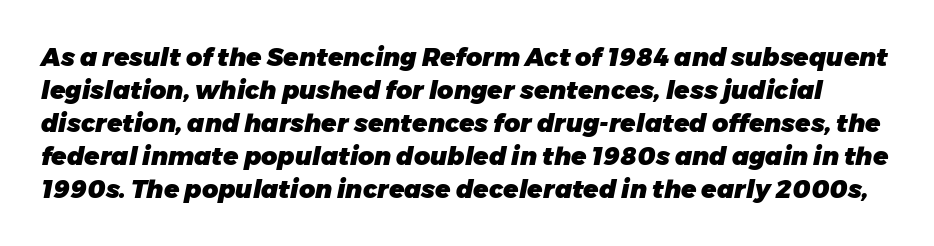
Q: Is the text bold? A: Yes.
Q: Is the text italic (slanted)? A: Yes, it leans right by about 11 degrees.
Q: Is the text underlined? A: No.
Q: Is the spacing between letters normal or unusually wide? A: Normal.
Q: Is the spacing between lines tight, normal or loose? A: Normal.
